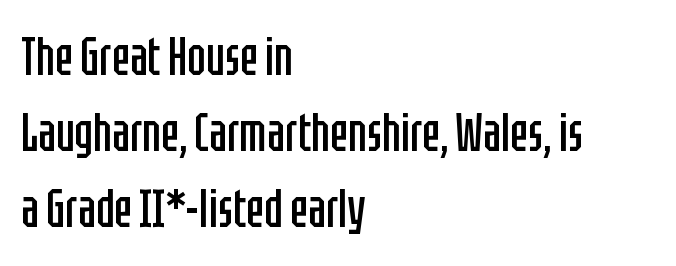
{"serif": "no", "italic": "no", "bold": "no", "weight": "regular", "width": "condensed", "stroke_contrast": "low", "x_height": "large", "monospaced": "no", "underline": "no", "align": "left", "line_spacing": "normal", "line_spacing_ratio": 1.41, "letter_spacing": "normal", "letter_spacing_em": 0.0, "glyph_px": 54}
